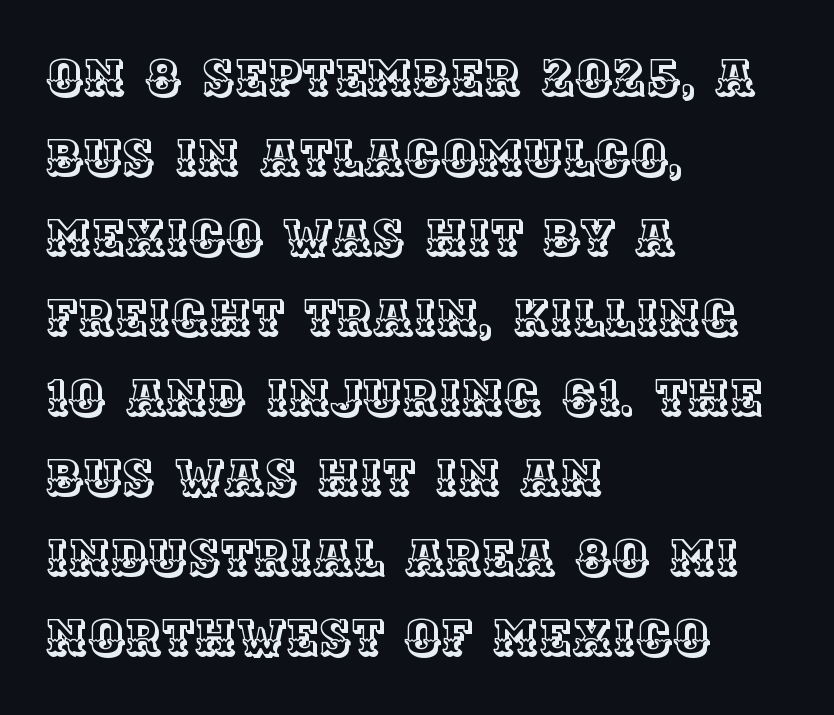
Q: Is the text italic (slanted)? A: No, it is upright.
Q: Is the text underlined? A: No.
Q: How is the paragraph aligned? A: Left-aligned.
Q: Is the spacing between letters normal or unusually wide? A: Normal.
Q: Is the spacing between lines tight, normal or loose? A: Normal.
Q: Width (condensed, normal, or wide)? A: Normal.
Q: x-height? A: Large.
Q: Monospaced? A: No.
